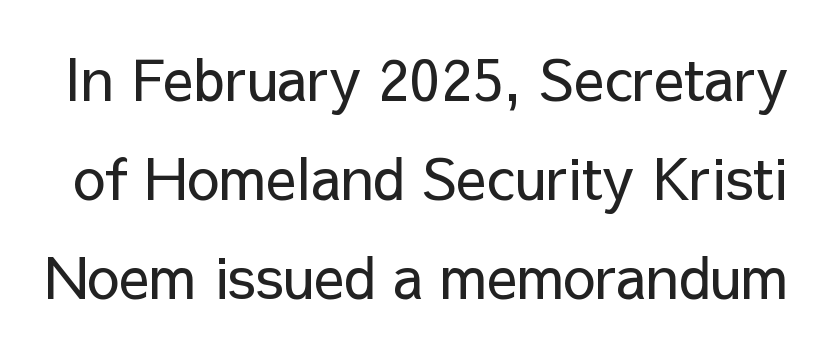
A typesetter would call this proportional, since set widths differ per character. Examine the stroke ends and you'll find no serifs. No extra tracking has been applied to these lines. The lettering stays uniformly vertical, giving the passage a roman look.
